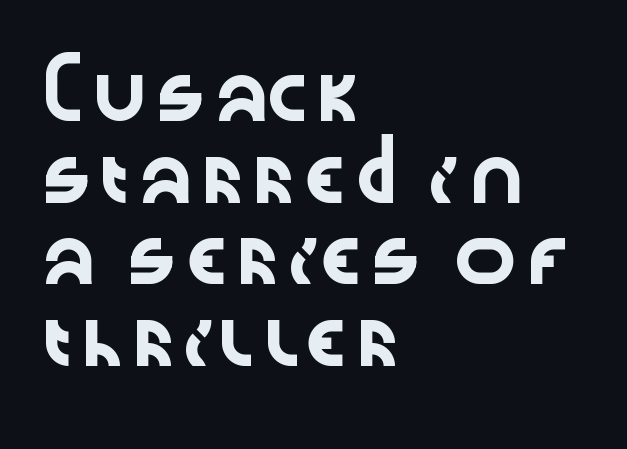
The image shows 54 px wide sans-serif type, upright; set left-aligned, normal line spacing (1.51x), normal letter spacing, not underlined; low stroke contrast and a medium x-height.
